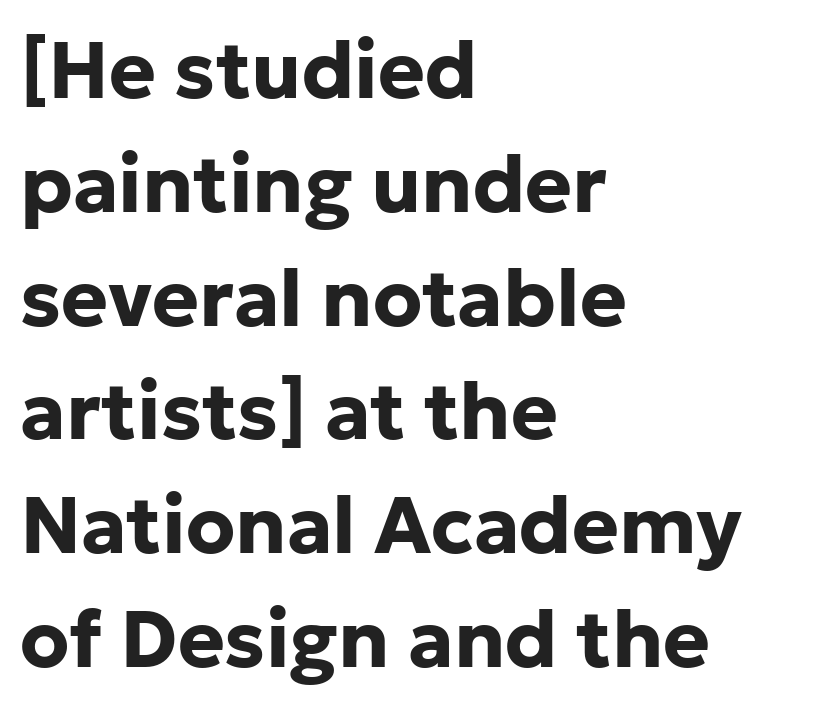
Horizontally, the lines are justified to the leading edge only. Italic: no, the glyphs are upright roman. Thick stems and heavy bowls — unmistakably bold. Spacing verdict: proportional, widths tailored to each character. Students, observe: this is what conventionally led text looks like. Lines of text with bare space underneath.
